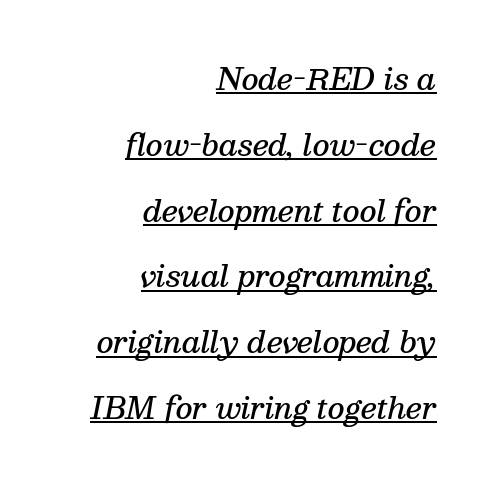
{"serif": "yes", "italic": "yes", "lean": "right", "slant_degrees": 13, "bold": "semi", "weight": "semibold", "width": "normal", "stroke_contrast": "medium", "x_height": "medium", "monospaced": "no", "underline": "yes", "align": "right", "line_spacing": "loose", "line_spacing_ratio": 2.27, "letter_spacing": "normal", "letter_spacing_em": 0.0, "glyph_px": 29}
